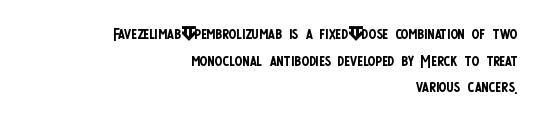
Q: Is the text bold? A: No.
Q: Is the text italic (slanted)? A: No, it is upright.
Q: Is the text underlined? A: No.
Q: How is the paragraph aligned? A: Right-aligned.
Q: Is the spacing between letters normal or unusually wide? A: Normal.
